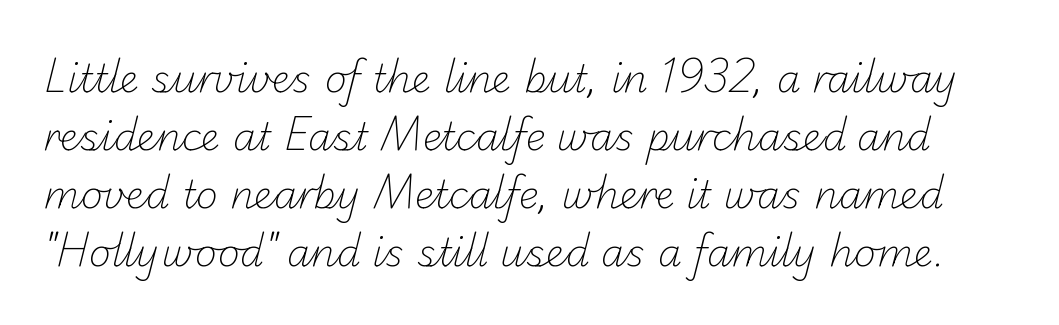
Students, observe: this is what conventionally led text looks like. Any mark beneath the type? The region is blank. Nothing heavy about these letters — not bold at all. A typesetter would call this proportional, since set widths differ per character. Tracking value appears to be zero — textbook default spacing. The passage shown is typeset with a sans-serif family.
